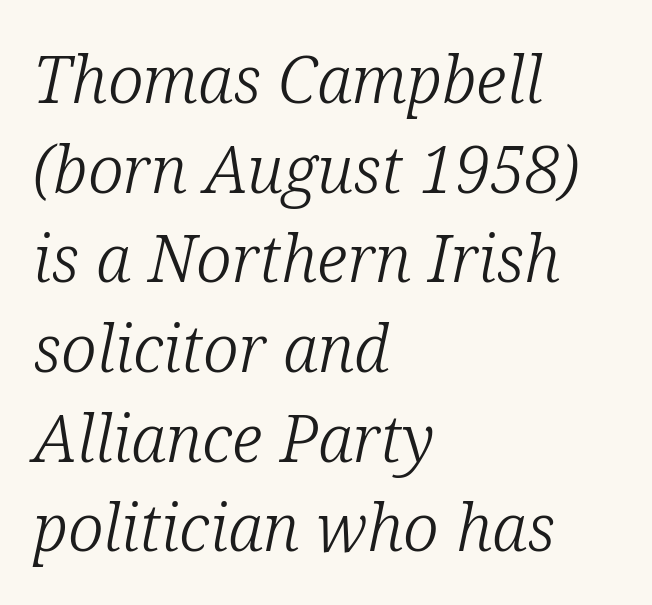
{"serif": "yes", "italic": "yes", "lean": "right", "slant_degrees": 12, "bold": "no", "weight": "light", "width": "normal", "stroke_contrast": "low", "x_height": "medium", "monospaced": "no", "underline": "no", "align": "left", "line_spacing": "normal", "line_spacing_ratio": 1.38, "letter_spacing": "normal", "letter_spacing_em": 0.0, "glyph_px": 65}
